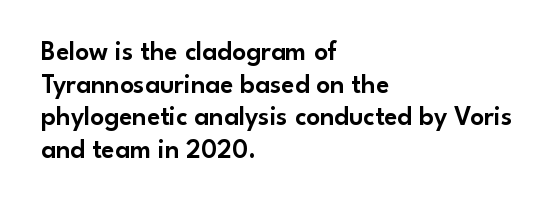
Words float on clear page, feet unadorned. Words appear dense and cohesive because spacing is normal. The lettering holds an erect, upright posture throughout. If you drew a ruler down the left edge, every line would touch it.
